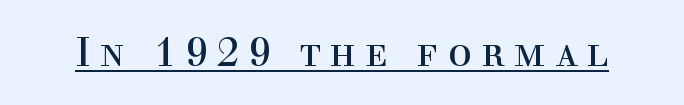
The image shows 40 px regular-weight serif type, upright; set unusually wide letter spacing (+0.23 em), underlined; a medium x-height.
